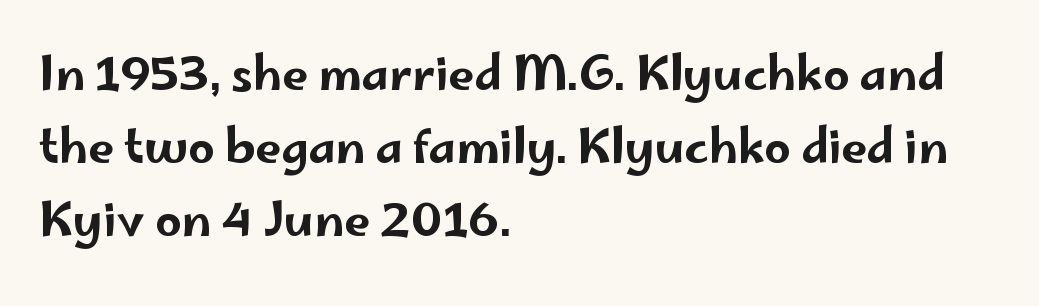
Q: Is the text italic (slanted)? A: No, it is upright.
Q: Is the typeface a serif or a sans-serif typeface? A: Sans-serif.
Q: Is the text underlined? A: No.
Q: How is the paragraph aligned? A: Left-aligned.
Q: Is the spacing between letters normal or unusually wide? A: Normal.
Q: Is the spacing between lines tight, normal or loose? A: Normal.
Q: Width (condensed, normal, or wide)? A: Wide.
Q: Stroke contrast? A: Low.
Q: x-height? A: Small.
Q: Monospaced? A: No.
